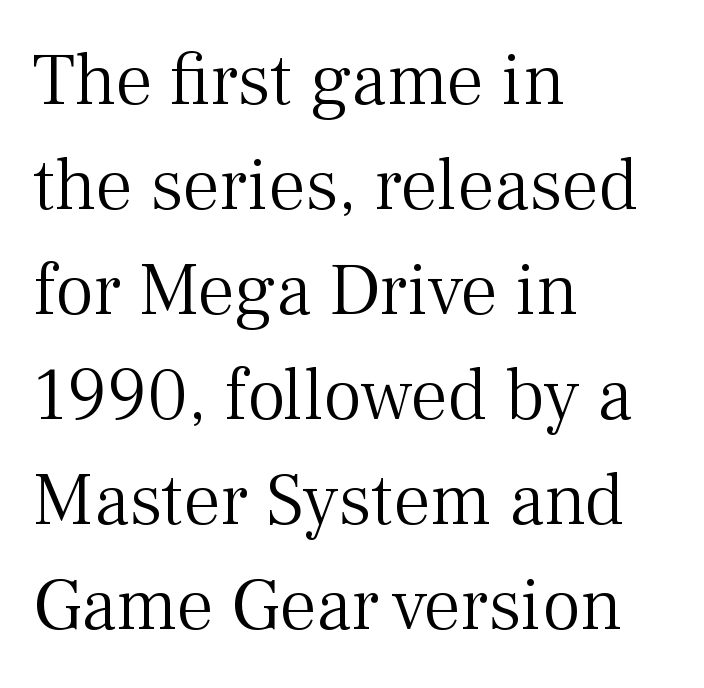
{"serif": "yes", "italic": "no", "bold": "no", "weight": "light", "width": "normal", "stroke_contrast": "medium", "x_height": "medium", "monospaced": "no", "underline": "no", "align": "left", "line_spacing": "normal", "line_spacing_ratio": 1.42, "letter_spacing": "normal", "letter_spacing_em": 0.0, "glyph_px": 74}
